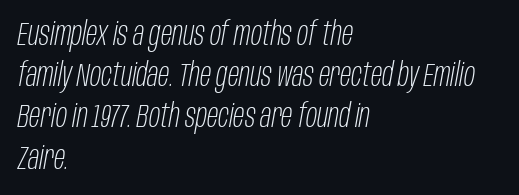
Q: Is the text bold? A: No.
Q: Is the text italic (slanted)? A: Yes, it leans right by about 10 degrees.
Q: Is the text underlined? A: No.
Q: How is the paragraph aligned? A: Left-aligned.
Q: Is the spacing between letters normal or unusually wide? A: Normal.
Q: Is the spacing between lines tight, normal or loose? A: Normal.
Q: Width (condensed, normal, or wide)? A: Condensed.
Q: Stroke contrast? A: Low.
Q: x-height? A: Large.
Q: Monospaced? A: No.
